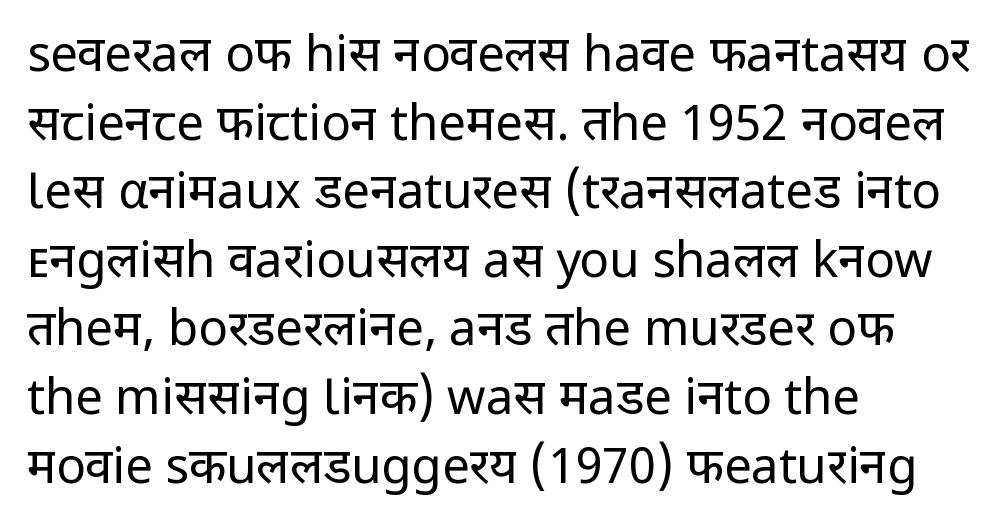
Q: Is the text bold? A: No.
Q: Is the text italic (slanted)? A: No, it is upright.
Q: Is the typeface a serif or a sans-serif typeface? A: Sans-serif.
Q: Is the text underlined? A: No.
Q: How is the paragraph aligned? A: Left-aligned.
Q: Is the spacing between letters normal or unusually wide? A: Normal.
Q: Is the spacing between lines tight, normal or loose? A: Normal.
Q: Width (condensed, normal, or wide)? A: Normal.
Q: Stroke contrast? A: Low.
Q: x-height? A: Medium.
Q: Monospaced? A: No.
